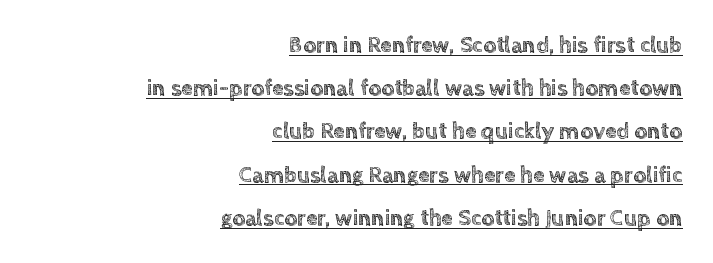
Every stem runs plumb, perpendicular to the baseline. The string is rendered with underlining switched on. Standard letterfit; no display-style spreading of the glyphs. The ragged edge is on the left, which tells us the setting is flush right.
